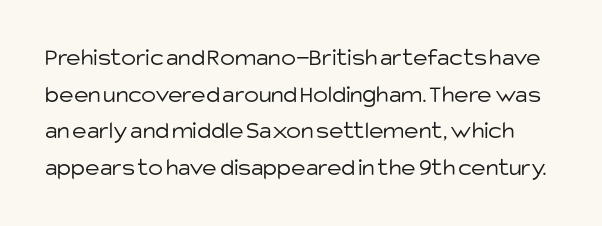
The image shows 25 px text type, upright; set normal line spacing (1.47x), normal letter spacing, not underlined.
